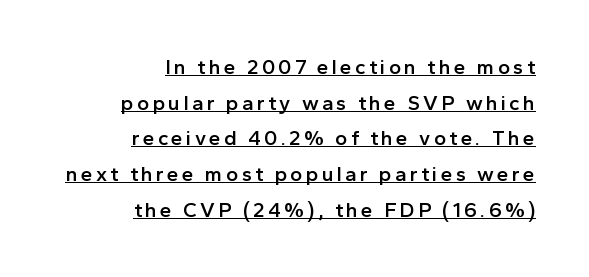
Quick note: interline space is typical. Is there any slant? The stems are plumb. The passage is arranged like a letterhead date or caption credit — flush right. The letters are semibold — heavier than regular but short of a full bold. The rendering uses the underline text-decoration.
